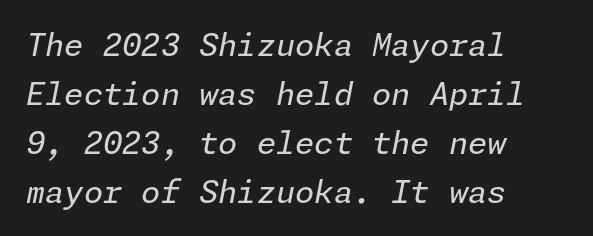
{"italic": "yes", "lean": "right", "slant_degrees": 11, "bold": "no", "weight": "regular", "width": "normal", "stroke_contrast": "low", "x_height": "medium", "underline": "no", "align": "left", "line_spacing": "normal", "line_spacing_ratio": 1.58, "letter_spacing": "normal", "letter_spacing_em": 0.0, "glyph_px": 31}
